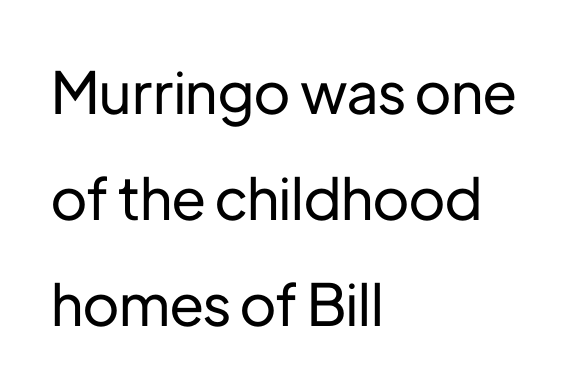
Compared with typical body copy, the letter spacing here is the same. Quick note: underline off. Compared with a centered layout, this one pins lines to the left instead. These lines are rendered in a variable-pitch font. Note: no serifs on the glyphs. The lettering holds an erect, upright posture throughout.
